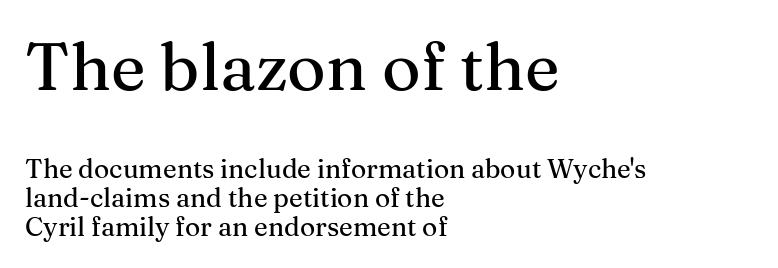
The image shows 66 px serif type, upright; set left-aligned, tight line spacing (1.12x), normal letter spacing, not underlined; the first (top) block is 2.54x larger; medium stroke contrast and a medium x-height.
